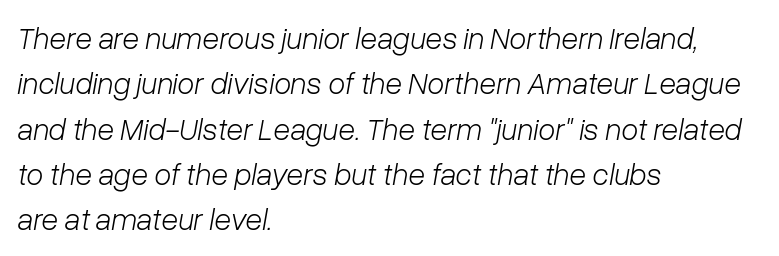
The image shows 31 px light type, italic (leaning right); set left-aligned, normal line spacing (1.46x), normal letter spacing, not underlined; low stroke contrast and a medium x-height.
